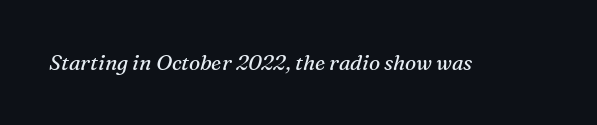
The tracking reads as untouched default to a designer's eye. The typesetting does not lean heavy: it is not bold. An italicized treatment has been applied to the whole sample. Underline: absent.
